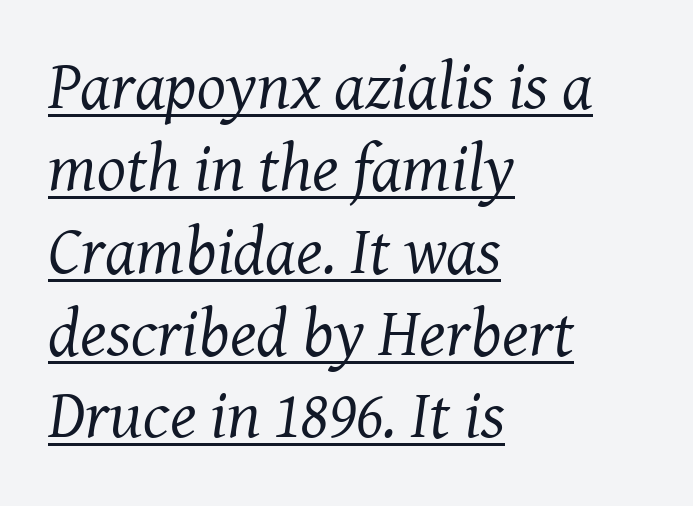
Q: Is the text bold? A: No.
Q: Is the text italic (slanted)? A: Yes, it leans right by about 8 degrees.
Q: Is the typeface a serif or a sans-serif typeface? A: Serif.
Q: Is the text underlined? A: Yes.
Q: How is the paragraph aligned? A: Left-aligned.
Q: Is the spacing between letters normal or unusually wide? A: Normal.
Q: Width (condensed, normal, or wide)? A: Normal.
Q: Stroke contrast? A: Medium.
Q: x-height? A: Medium.
Q: Monospaced? A: No.
